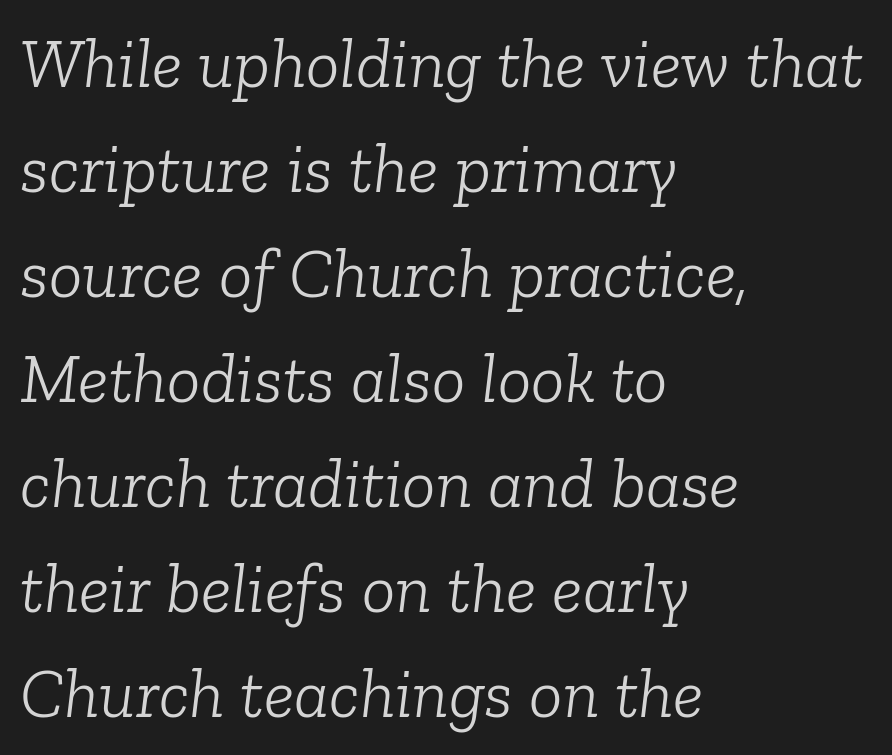
Stems here are at most as thick as an everyday book face. Decoration check: the copy has no underline. Is this a fixed-width face? No — the glyphs have proportional, varying widths. This is oblique type, the kind used for emphasis or titles. Where is the straight margin? On the left.
